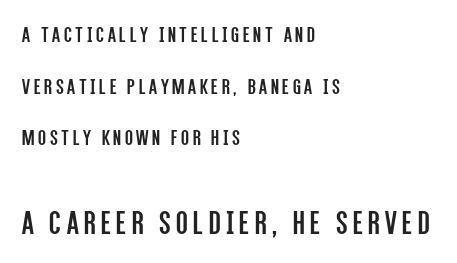
{"serif": "no", "italic": "no", "bold": "no", "weight": "regular", "width": "condensed", "stroke_contrast": "low", "x_height": "large", "monospaced": "no", "underline": "no", "align": "left", "line_spacing": "loose", "line_spacing_ratio": 2.24, "larger_block": "second", "size_ratio": 1.48, "glyph_px": 34}
